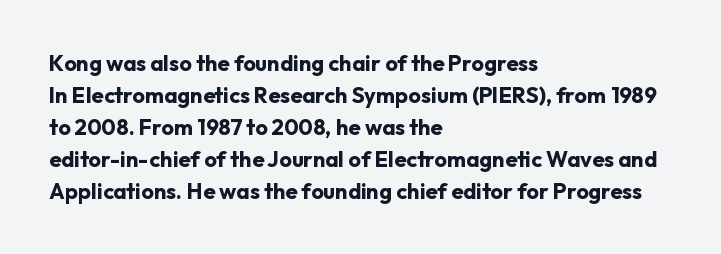
Students, observe: this is what conventionally led text looks like. Ascenders rise straight up at ninety degrees. Pretty heavy lettering here — definitely bold. The words here are not underlined.
